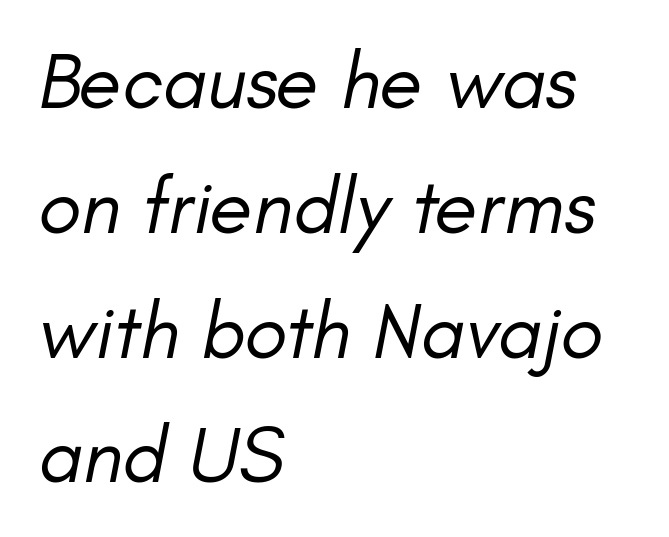
{"italic": "yes", "lean": "right", "slant_degrees": 11, "bold": "no", "weight": "regular", "width": "normal", "stroke_contrast": "low", "x_height": "small", "monospaced": "no", "underline": "no", "align": "left", "line_spacing": "normal", "line_spacing_ratio": 1.58, "letter_spacing": "normal", "letter_spacing_em": 0.0, "glyph_px": 79}
